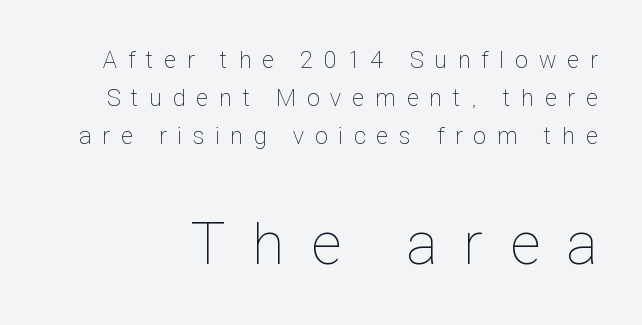
Q: Is the text bold? A: No.
Q: Is the text italic (slanted)? A: No, it is upright.
Q: Is the text underlined? A: No.
Q: Is the spacing between letters normal or unusually wide? A: Unusually wide.
Q: Is the spacing between lines tight, normal or loose? A: Normal.
Q: Which block of text is set in a larger size, the first (top) or the second (bottom)? A: The second (bottom) one.
Q: Width (condensed, normal, or wide)? A: Condensed.
Q: Stroke contrast? A: Low.
Q: x-height? A: Medium.
Q: Monospaced? A: No.
